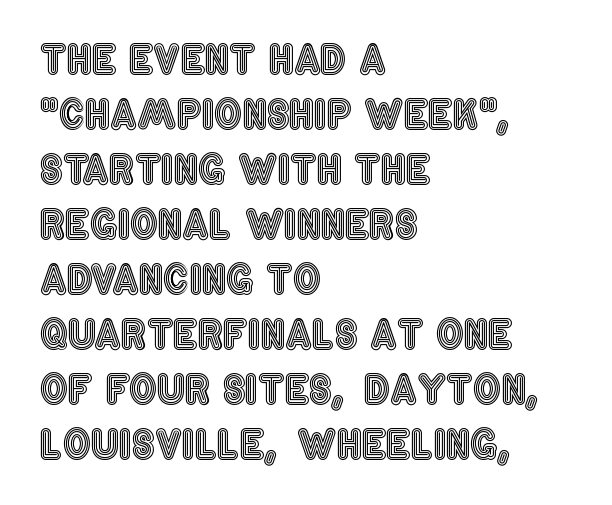
Quick note: underline off. The letters advance in unequal steps, a hallmark of proportional type. The space between consecutive lines is moderate. Do the letters lean? They stand straight. Short and long lines alike share a common starting point at left. The passage shown has conventional tracking throughout.
